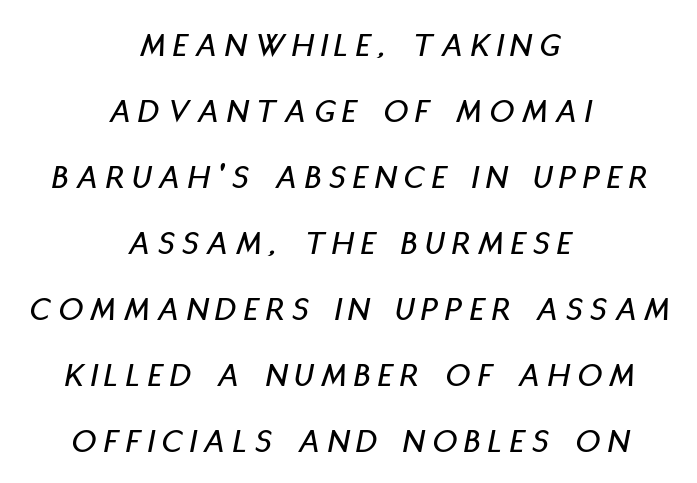
{"italic": "yes", "lean": "right", "slant_degrees": 11, "width": "condensed", "stroke_contrast": "low", "x_height": "large", "monospaced": "no", "underline": "no", "align": "center", "line_spacing": "loose", "line_spacing_ratio": 1.94, "letter_spacing": "wide", "letter_spacing_em": 0.24, "glyph_px": 34}
